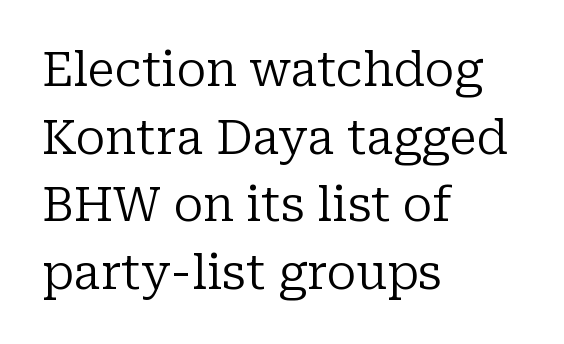
The image shows 47 px regular-weight serif type, upright; set left-aligned, normal line spacing (1.44x), normal letter spacing, not underlined; low stroke contrast and a medium x-height.
